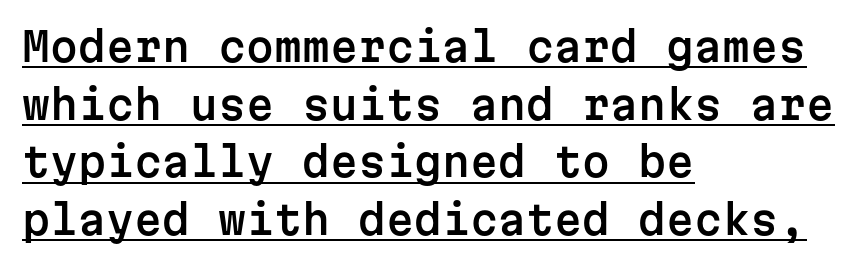
{"serif": "no", "italic": "no", "width": "normal", "stroke_contrast": "low", "x_height": "medium", "monospaced": "yes", "underline": "yes", "align": "left", "line_spacing": "normal", "line_spacing_ratio": 1.44, "letter_spacing": "normal", "letter_spacing_em": 0.0, "glyph_px": 40}
